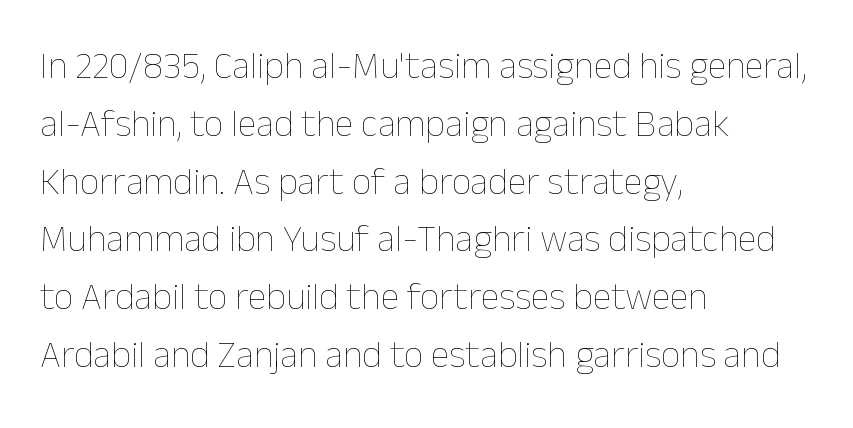
{"italic": "no", "bold": "no", "weight": "thin", "width": "normal", "stroke_contrast": "low", "x_height": "medium", "monospaced": "no", "underline": "no", "align": "left", "line_spacing": "normal", "line_spacing_ratio": 1.52, "letter_spacing": "normal", "letter_spacing_em": 0.0, "glyph_px": 38}
